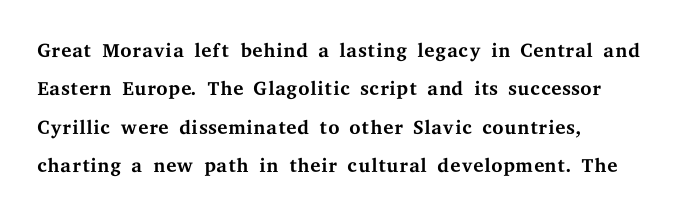
{"serif": "yes", "italic": "no", "bold": "no", "weight": "regular", "width": "wide", "stroke_contrast": "medium", "x_height": "medium", "monospaced": "no", "underline": "no", "align": "left", "line_spacing": "normal", "line_spacing_ratio": 1.32, "letter_spacing": "normal", "letter_spacing_em": 0.0, "glyph_px": 29}
